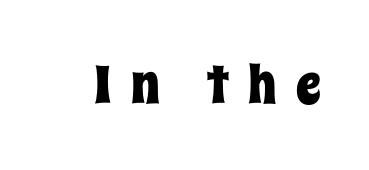
{"italic": "no", "width": "condensed", "stroke_contrast": "low", "x_height": "large", "monospaced": "no", "underline": "no", "letter_spacing": "wide", "letter_spacing_em": 0.37, "glyph_px": 53}
